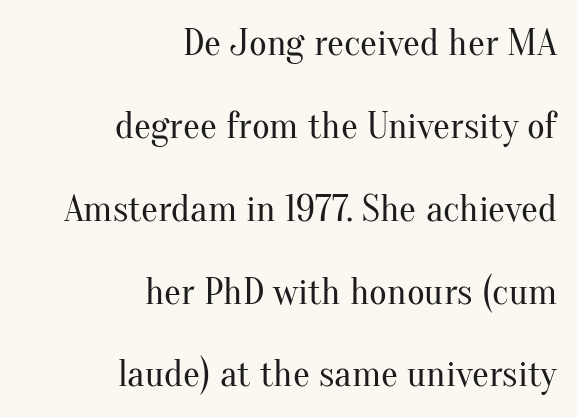
The lettering stays uniformly vertical, giving the passage a roman look. Just letters on the line, the space beneath them empty. A typesetter would label this face a serif. Typeset ragged left — the right edge is the straight one.
